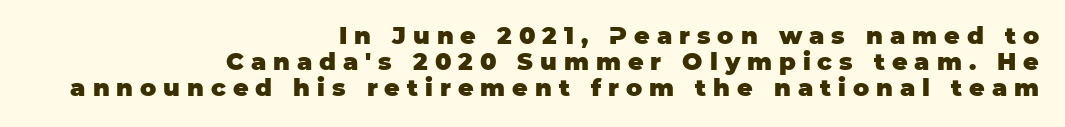
The image shows 24 px bold type, upright; set right-aligned, tight line spacing (1.08x), unusually wide letter spacing (+0.29 em), not underlined.
